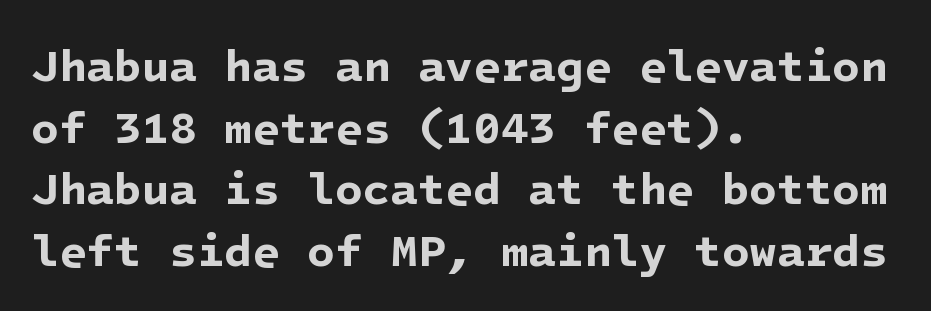
The type family on display is of the sans-serif kind. The lines sit at an ordinary, default distance from one another. Caption: multi-line text, flush left, ragged right. Underlining? Definitely not there. Honestly, the letter spacing is just normal — you wouldn't notice it.
